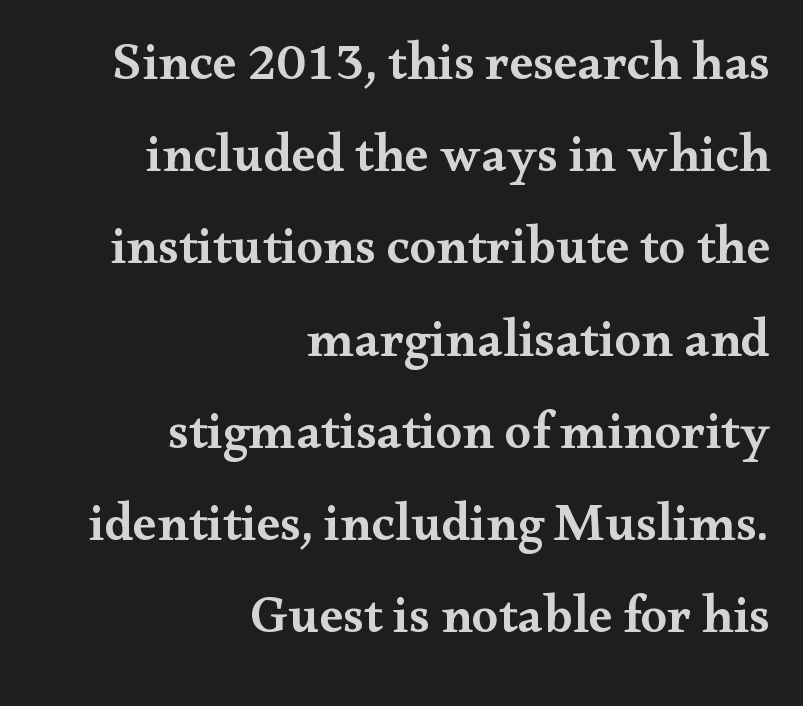
Only glyphs here, with clear space below each row. Caption: multi-line text, flush right, ragged left. You can tell from the footed stems that serif type was used. Style check: upright. Looks like regular typesetting: each glyph gets only the width it needs. Look at the tracking — it's just the regular setting, nothing added.
